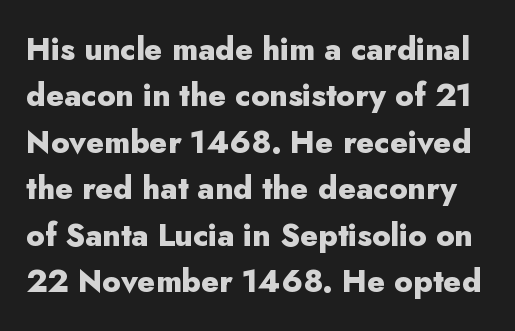
Q: Is the text bold? A: Yes.
Q: Is the text italic (slanted)? A: No, it is upright.
Q: Is the typeface a serif or a sans-serif typeface? A: Sans-serif.
Q: Is the text underlined? A: No.
Q: Is the spacing between letters normal or unusually wide? A: Normal.
Q: Is the spacing between lines tight, normal or loose? A: Normal.
Q: Width (condensed, normal, or wide)? A: Normal.
Q: Stroke contrast? A: Low.
Q: x-height? A: Small.
Q: Monospaced? A: No.
